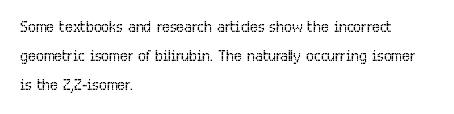
The image shows 21 px text type, upright; set left-aligned, normal line spacing (1.38x), normal letter spacing, not underlined.
